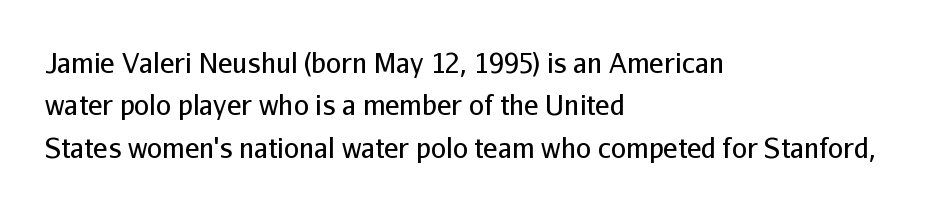
The image shows 27 px text type, upright; set left-aligned, normal line spacing (1.57x), normal letter spacing, not underlined.
